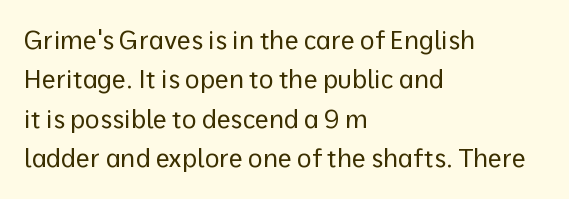
This block has exactly the height ordinary leading produces. Heft: none added — not bold. The face used here is rendered with its standard letterfit. Horizontally, the lines are justified to the leading edge only.
